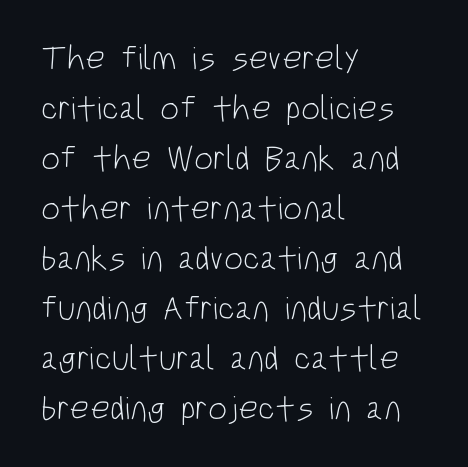
Is this a sans? Yes — the strokes have no serifs. Varying glyph widths throughout — classic text-font behaviour. Descender tails drop into unmarked territory. The rag falls on the right side of this text block. The letters sit at their default tracking, neither squeezed nor spread. The lettering stays uniformly vertical, giving the passage a roman look.
